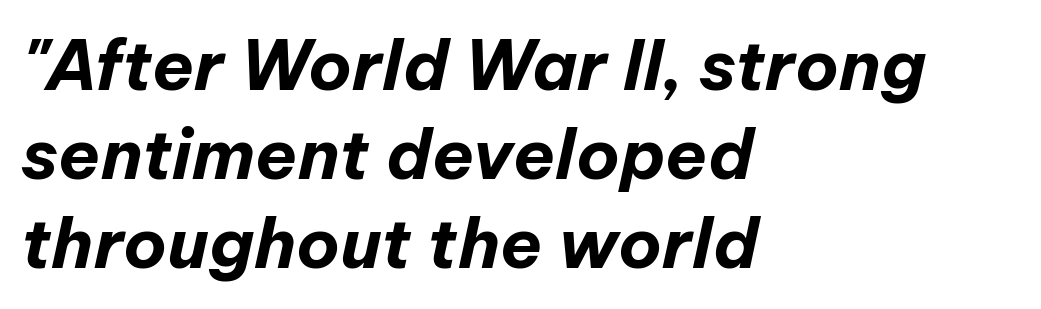
{"italic": "yes", "lean": "right", "slant_degrees": 12, "bold": "yes", "weight": "bold", "width": "normal", "stroke_contrast": "low", "x_height": "medium", "monospaced": "no", "underline": "no", "align": "left", "line_spacing": "normal", "line_spacing_ratio": 1.29, "letter_spacing": "normal", "letter_spacing_em": 0.0, "glyph_px": 69}
